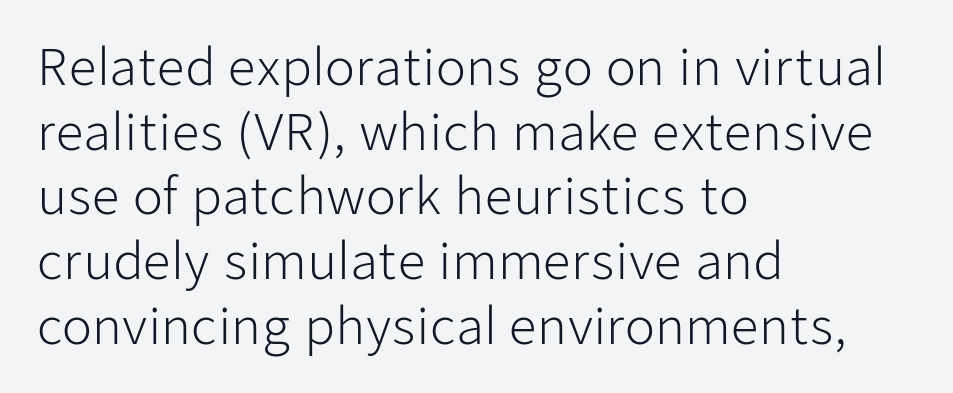
Alignment: flush left. Weight: in the light-to-regular range. Each letter's strokes conclude bluntly, with no projecting serifs. The baseline area is clear.
